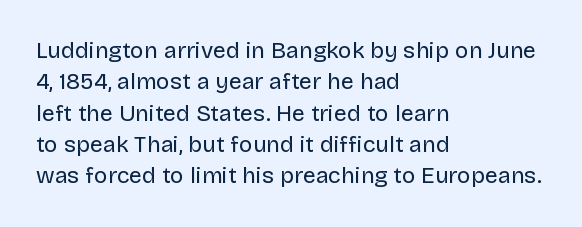
One glance says typical: line gaps are just what's usual. What stands out about the letter spacing? Nothing — it is the standard amount. This reads as an unemphasized weight, regular at the heaviest. The text block is weighted toward the left margin, trailing off unevenly rightward. Descender tails drop into unmarked territory. The specimen reads as upright at a glance.
